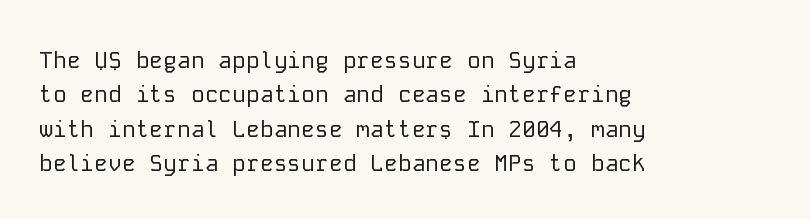
The image shows 23 px text type, upright; set left-aligned, normal line spacing (1.5x), normal letter spacing, not underlined.
